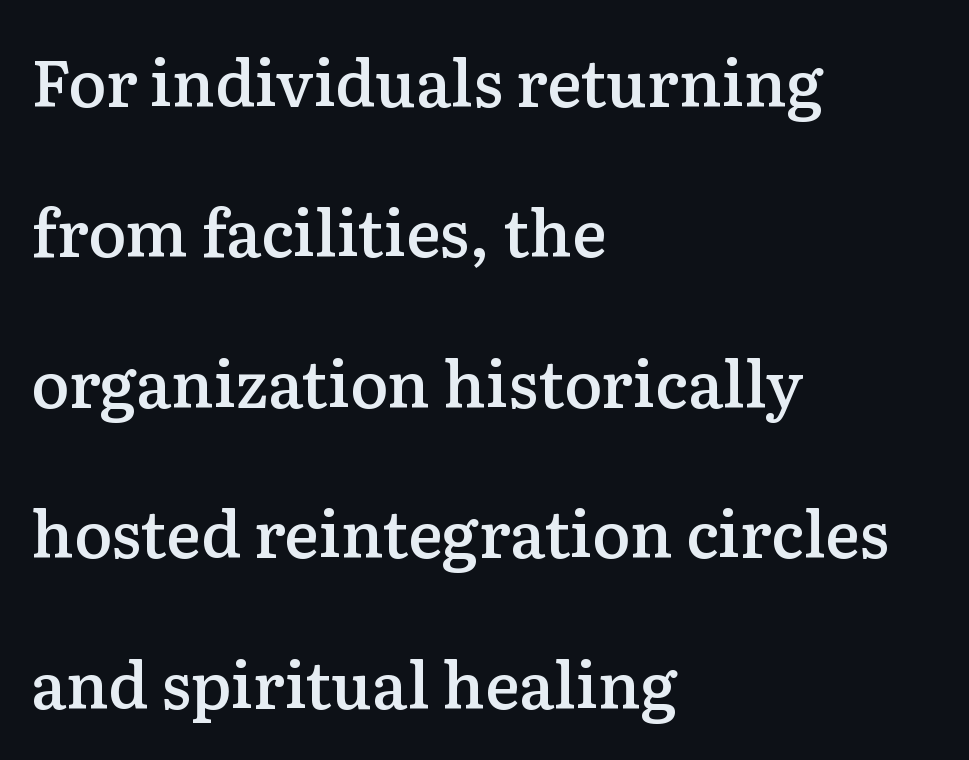
Note the varied advance widths — an 'i' is clearly narrower than an 'm'. The space between consecutive lines is lavish. You can tell from the footed stems that serif type was used. Set as a demibold, roughly 600 on the weight scale. Plain, unruled lines of type. Notice how the stems are strictly vertical — no italics here.
